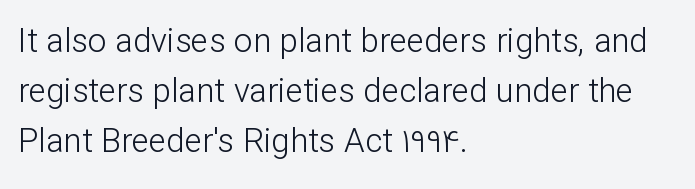
Underlining? Definitely not there. Spacing verdict: proportional, widths tailored to each character. Posture: vertical. Does the type have serifs? No, each stem ends abruptly.
